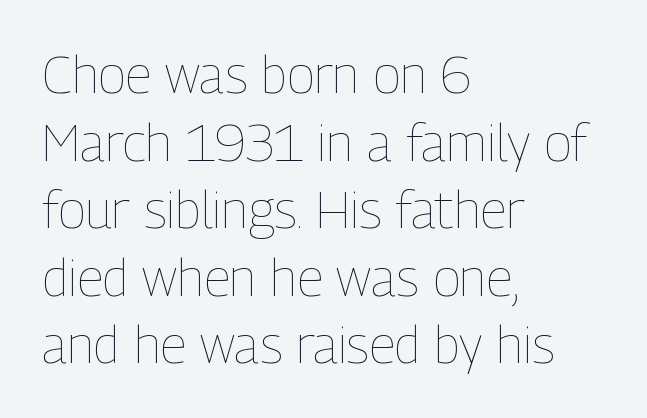
Q: Is the text bold? A: No.
Q: Is the text italic (slanted)? A: No, it is upright.
Q: Is the text underlined? A: No.
Q: How is the paragraph aligned? A: Left-aligned.
Q: Is the spacing between letters normal or unusually wide? A: Normal.
Q: Is the spacing between lines tight, normal or loose? A: Normal.
Q: Width (condensed, normal, or wide)? A: Condensed.
Q: Stroke contrast? A: Low.
Q: x-height? A: Medium.
Q: Monospaced? A: No.
